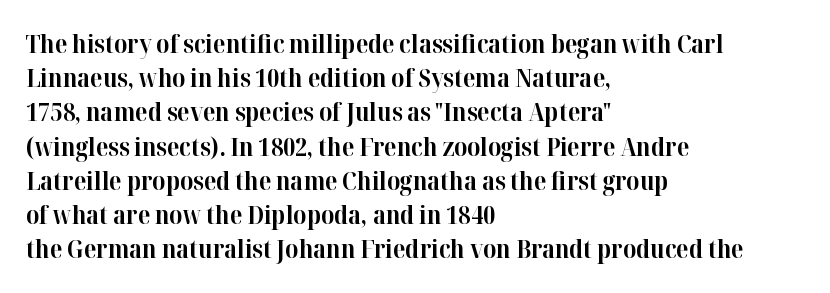
The image shows 25 px bold type, upright; set left-aligned, normal line spacing (1.37x), normal letter spacing, not underlined.
